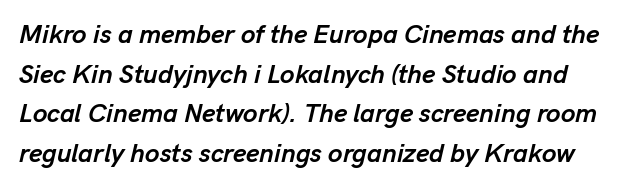
Q: Is the text bold? A: Yes.
Q: Is the text italic (slanted)? A: Yes, it leans right by about 13 degrees.
Q: Is the text underlined? A: No.
Q: Is the spacing between letters normal or unusually wide? A: Normal.
Q: Is the spacing between lines tight, normal or loose? A: Normal.
